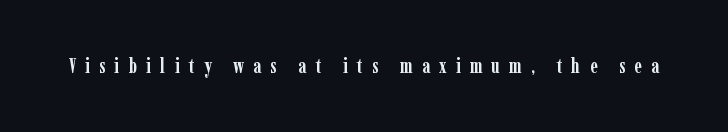
The image shows 20 px bold type, upright; set unusually wide letter spacing (+0.46 em), not underlined.
